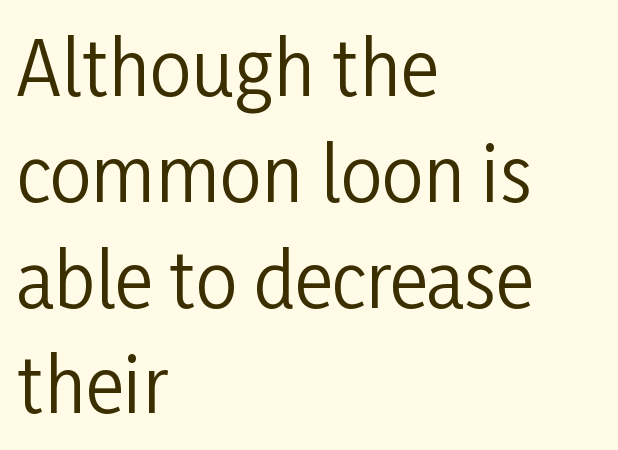
These lines are set flush left with a ragged right edge. The face used here is proportionally spaced, like ordinary book or web type. Tracking value appears to be zero — textbook default spacing. This block has exactly the height ordinary leading produces.
